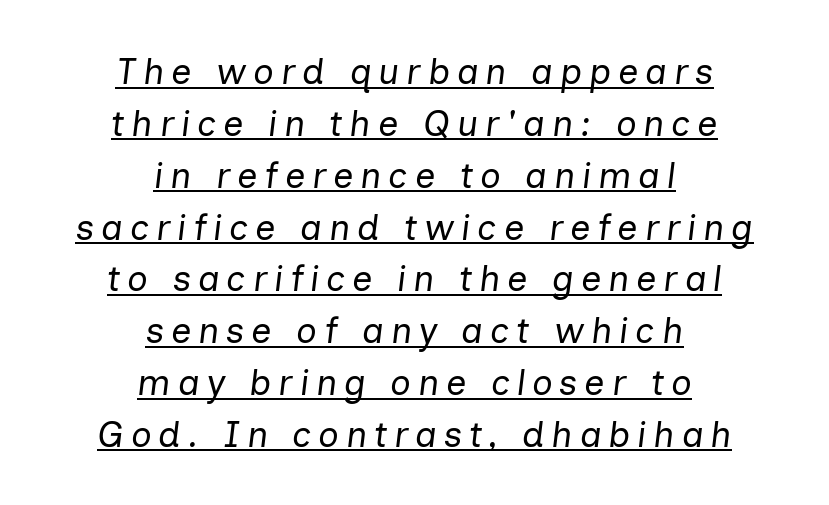
Q: Is the text bold? A: No.
Q: Is the text italic (slanted)? A: Yes, it leans right by about 7 degrees.
Q: Is the text underlined? A: Yes.
Q: How is the paragraph aligned? A: Centered.
Q: Is the spacing between lines tight, normal or loose? A: Normal.
Q: Width (condensed, normal, or wide)? A: Normal.
Q: Stroke contrast? A: Low.
Q: x-height? A: Medium.
Q: Monospaced? A: No.
